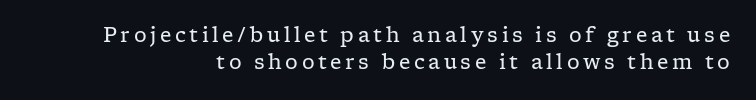
Q: Is the text bold? A: No.
Q: Is the text italic (slanted)? A: No, it is upright.
Q: Is the text underlined? A: No.
Q: How is the paragraph aligned? A: Right-aligned.
Q: Is the spacing between lines tight, normal or loose? A: Normal.
